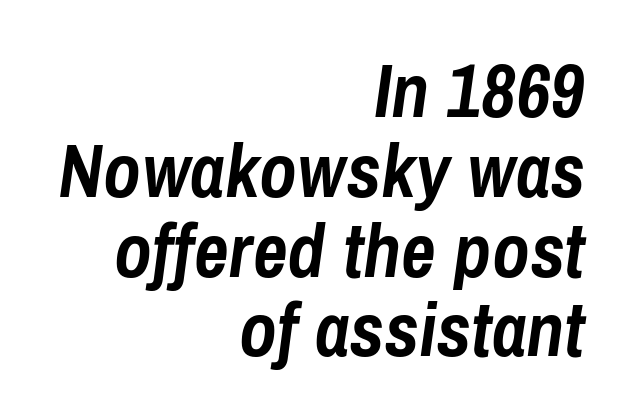
Casual observation: everything's shoved over to the right. The line-height multiplier appears low, near solid setting. The specimen reads as italic at a glance. These lines carry a lot of weight — the face is fully bold.
